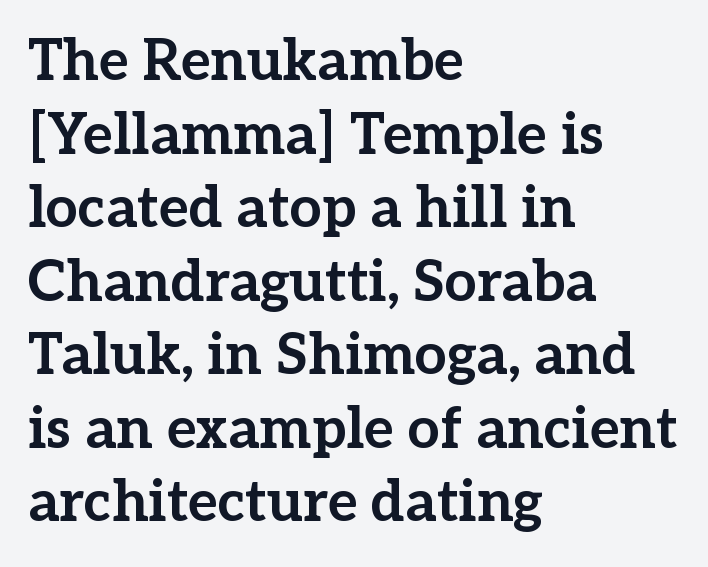
Spacing verdict: proportional, widths tailored to each character. Tall strokes in this sample are plumb rather than angled. Bare-footed words on every line. Notice how thick the strokes are: this is what a full bold looks like. Regarding serifs, this sample has them.
